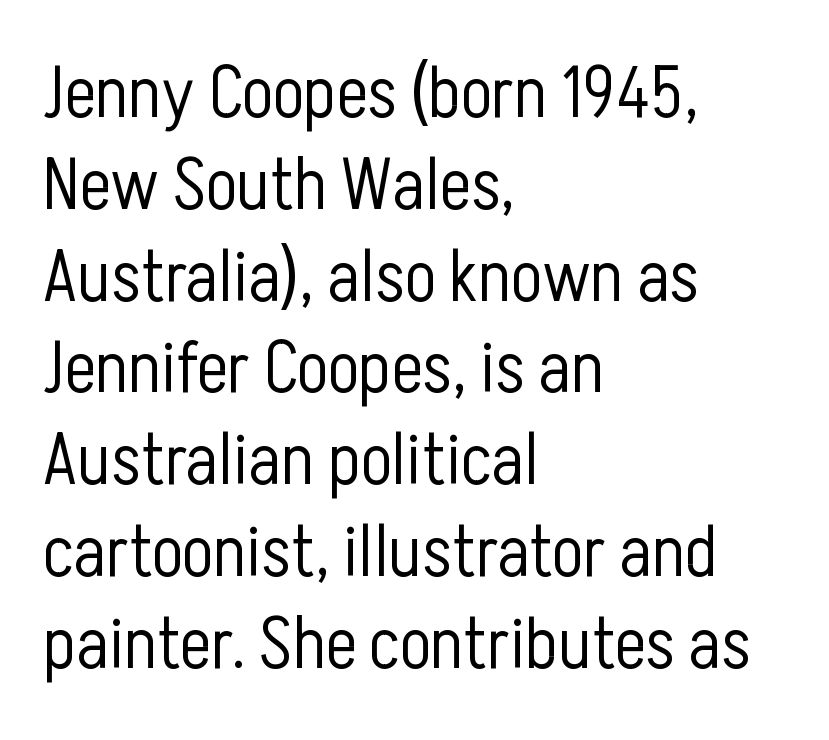
The image shows 74 px light, condensed sans-serif type, upright; set left-aligned, line spacing 1.24x, normal letter spacing, not underlined; low stroke contrast and a medium x-height.
